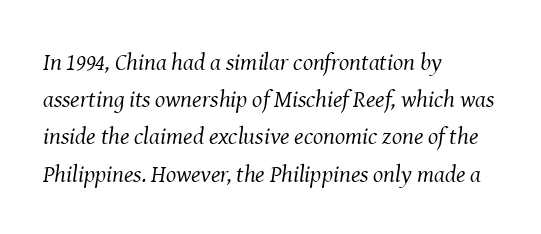
Q: Is the text bold? A: No.
Q: Is the text italic (slanted)? A: Yes, it leans right by about 8 degrees.
Q: Is the text underlined? A: No.
Q: How is the paragraph aligned? A: Left-aligned.
Q: Is the spacing between letters normal or unusually wide? A: Normal.
Q: Is the spacing between lines tight, normal or loose? A: Normal.
